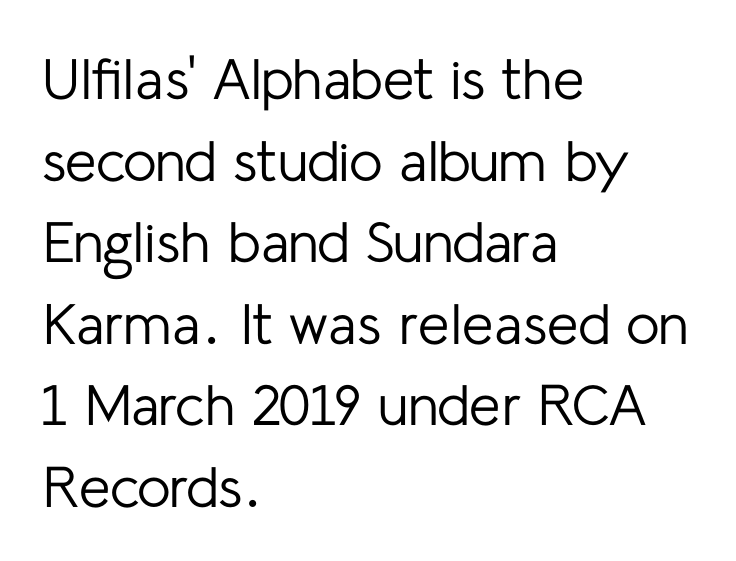
Q: Is the text bold? A: No.
Q: Is the text italic (slanted)? A: No, it is upright.
Q: Is the typeface a serif or a sans-serif typeface? A: Sans-serif.
Q: Is the text underlined? A: No.
Q: How is the paragraph aligned? A: Left-aligned.
Q: Is the spacing between letters normal or unusually wide? A: Normal.
Q: Is the spacing between lines tight, normal or loose? A: Normal.
Q: Width (condensed, normal, or wide)? A: Normal.
Q: Stroke contrast? A: Low.
Q: x-height? A: Medium.
Q: Monospaced? A: No.
